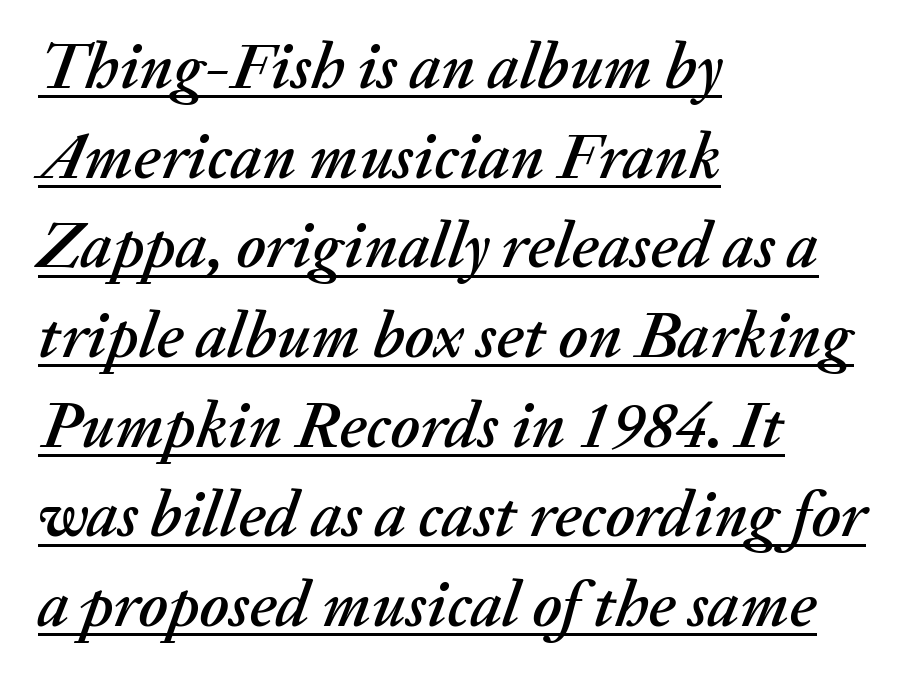
Q: Is the text italic (slanted)? A: Yes, it leans right by about 20 degrees.
Q: Is the text underlined? A: Yes.
Q: How is the paragraph aligned? A: Left-aligned.
Q: Is the spacing between letters normal or unusually wide? A: Normal.
Q: Is the spacing between lines tight, normal or loose? A: Normal.
Q: Width (condensed, normal, or wide)? A: Normal.
Q: Stroke contrast? A: Medium.
Q: x-height? A: Medium.
Q: Monospaced? A: No.
